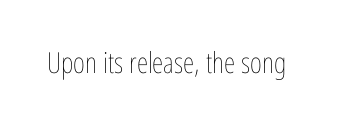
{"italic": "no", "bold": "no", "weight": "thin", "width": "condensed", "stroke_contrast": "low", "x_height": "medium", "monospaced": "no", "underline": "no", "letter_spacing": "normal", "letter_spacing_em": 0.0, "glyph_px": 29}
